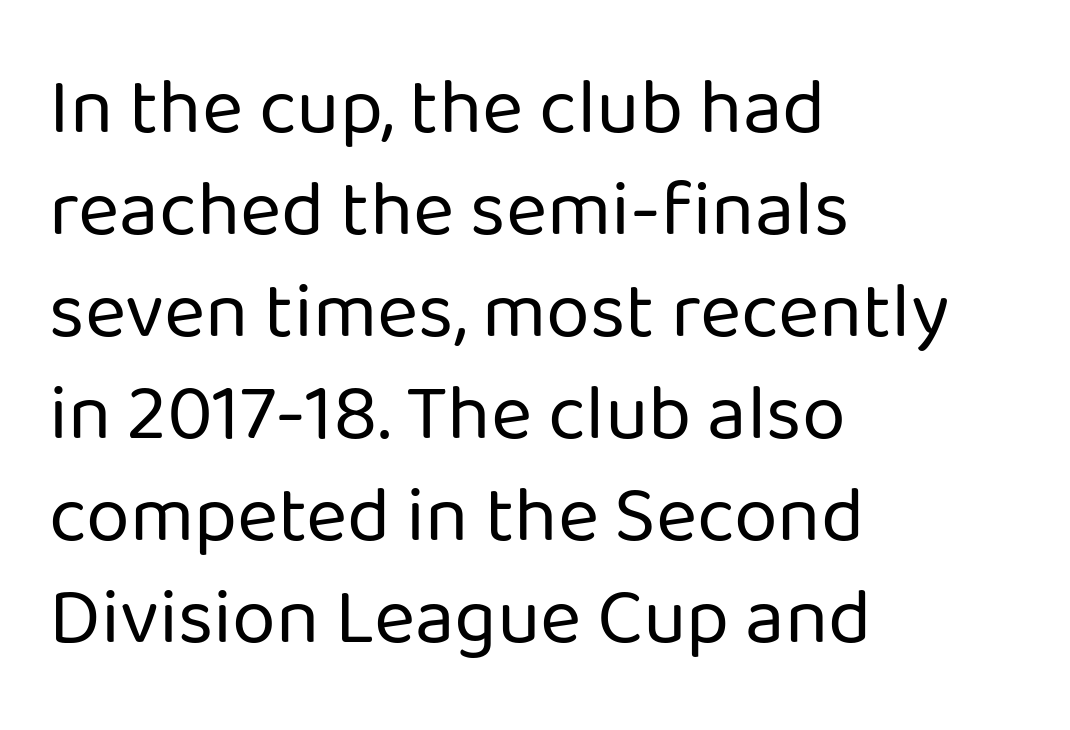
{"serif": "no", "italic": "no", "bold": "no", "weight": "regular", "width": "normal", "stroke_contrast": "low", "x_height": "medium", "monospaced": "no", "underline": "no", "align": "left", "line_spacing": "normal", "line_spacing_ratio": 1.29, "letter_spacing": "normal", "letter_spacing_em": 0.0, "glyph_px": 79}
